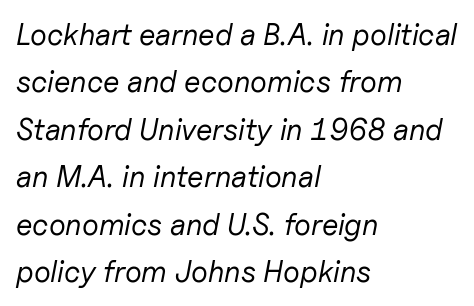
{"italic": "yes", "lean": "right", "slant_degrees": 11, "bold": "no", "weight": "regular", "width": "normal", "stroke_contrast": "low", "x_height": "medium", "monospaced": "no", "underline": "no", "align": "left", "line_spacing": "normal", "line_spacing_ratio": 1.58, "letter_spacing": "normal", "letter_spacing_em": 0.0, "glyph_px": 30}
